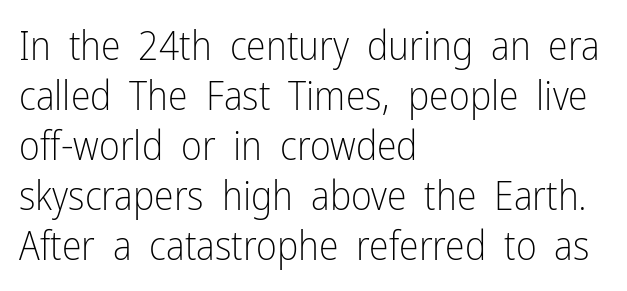
The passage shown is not underscored anywhere. Is there any slant? The stems are plumb. No feet cap the strokes, marking this as sans-serif type. Ink coverage per letter is moderate at most. Is the letter spacing exaggerated? No — it looks like the ordinary default. The lines sit at an ordinary, default distance from one another.
